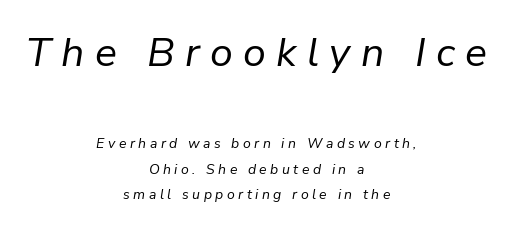
Tracking here is generous; glyphs stand well apart from one another. Underline: absent. One-word summary of the alignment: center. The rendering uses natural spacing where letterforms have individual widths.
